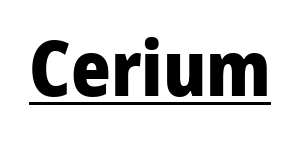
{"serif": "no", "italic": "no", "bold": "yes", "weight": "heavy", "width": "normal", "stroke_contrast": "low", "x_height": "medium", "monospaced": "no", "underline": "yes", "letter_spacing": "normal", "letter_spacing_em": 0.0, "glyph_px": 76}
